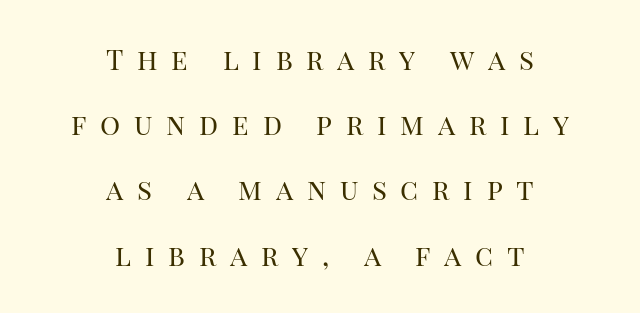
The image shows 28 px regular-weight serif type, upright; set centered, loose line spacing (2.33x), unusually wide letter spacing (+0.49 em), not underlined; high stroke contrast and a large x-height.
